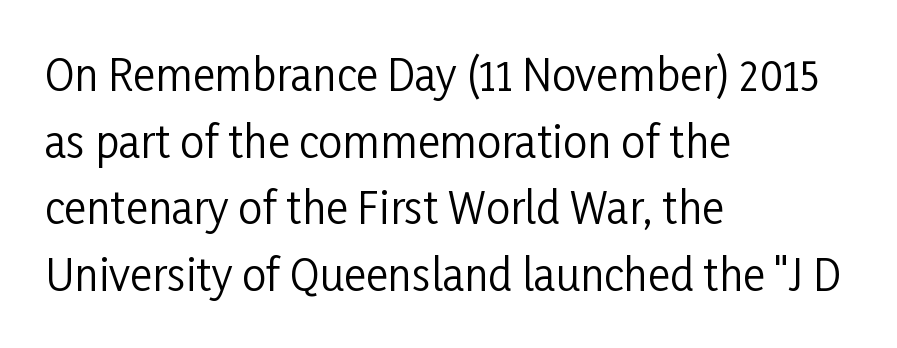
Caption: standard tracking, unaltered. This is sans-serif lettering, the kind often seen on screens and signage. Note the varied advance widths — an 'i' is clearly narrower than an 'm'. Is there much room between lines? A standard amount, neither cramped nor airy. The zone under the glyphs is completely vacant.
